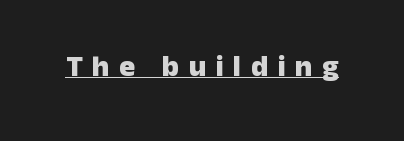
The image shows 30 px heavy sans-serif type, upright; set unusually wide letter spacing (+0.32 em), underlined; low stroke contrast and a medium x-height.
